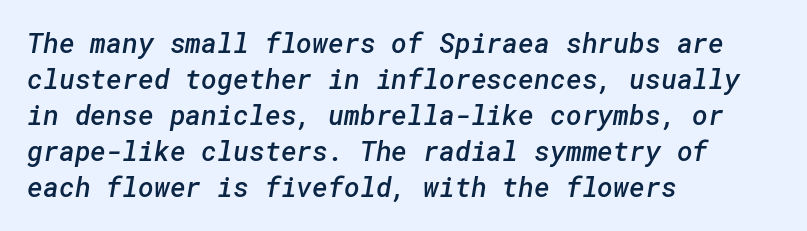
The baseline area is clear. Does extra space separate the letters? No, they use regular spacing. Reading down the block, your eye returns to a fixed left position each line. The passage shown stacks its lines at a standard gap.
